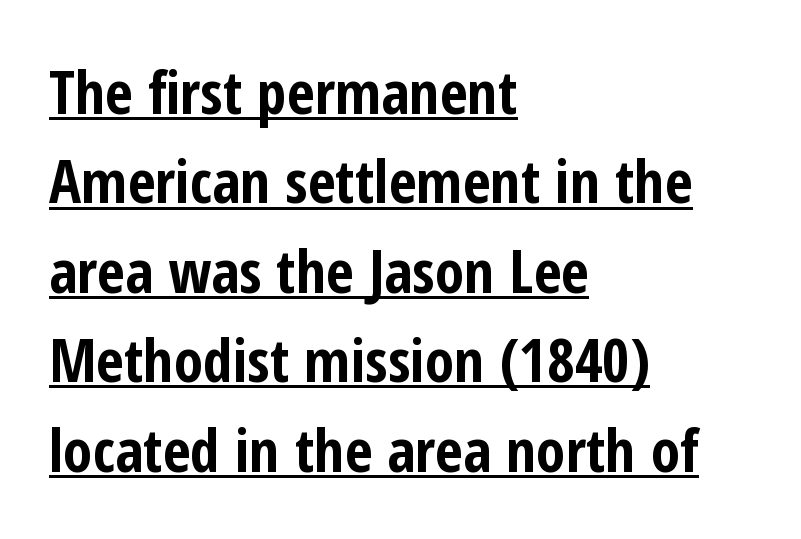
{"serif": "no", "italic": "no", "bold": "yes", "weight": "bold", "width": "condensed", "stroke_contrast": "low", "x_height": "medium", "monospaced": "no", "underline": "yes", "align": "left", "line_spacing": "normal", "line_spacing_ratio": 1.49, "letter_spacing": "normal", "letter_spacing_em": 0.0, "glyph_px": 60}
